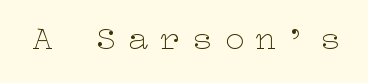
The image shows 34 px thin, wide type, upright; set unusually wide letter spacing (+0.34 em), not underlined; low stroke contrast and a medium x-height.
